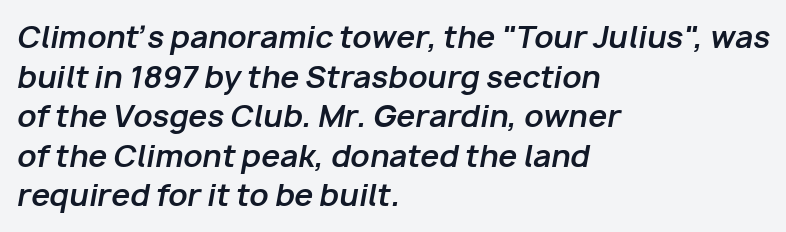
The image shows 30 px bold type, italic (leaning right); set left-aligned, normal line spacing (1.32x), normal letter spacing, not underlined; low stroke contrast and a medium x-height.
